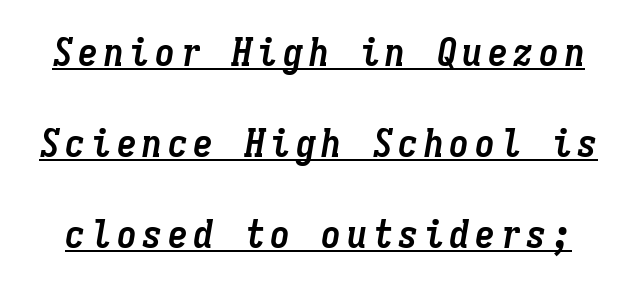
{"italic": "yes", "lean": "right", "slant_degrees": 9, "bold": "yes", "weight": "semibold", "width": "condensed", "stroke_contrast": "low", "x_height": "medium", "monospaced": "yes", "underline": "yes", "line_spacing": "loose", "line_spacing_ratio": 2.28, "glyph_px": 40}
